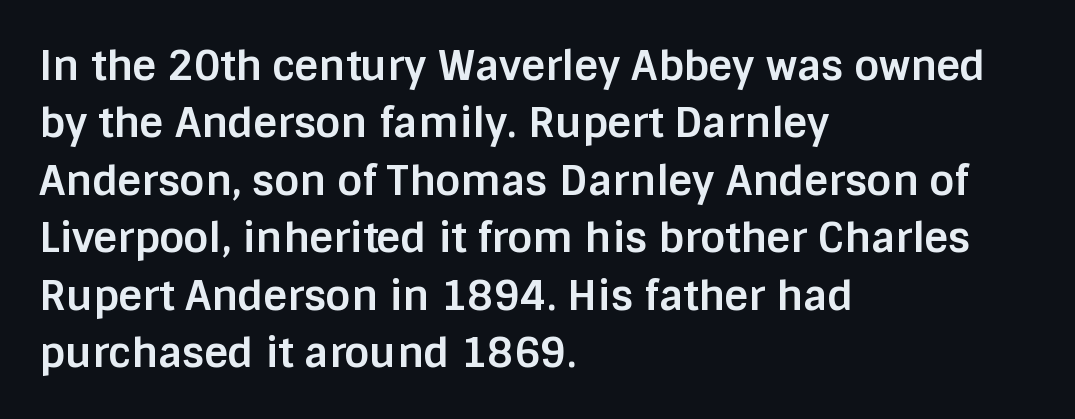
Q: Is the text bold? A: Yes.
Q: Is the text italic (slanted)? A: No, it is upright.
Q: Is the typeface a serif or a sans-serif typeface? A: Sans-serif.
Q: Is the text underlined? A: No.
Q: How is the paragraph aligned? A: Left-aligned.
Q: Is the spacing between letters normal or unusually wide? A: Normal.
Q: Is the spacing between lines tight, normal or loose? A: Normal.
Q: Width (condensed, normal, or wide)? A: Normal.
Q: Stroke contrast? A: Low.
Q: x-height? A: Large.
Q: Monospaced? A: No.
